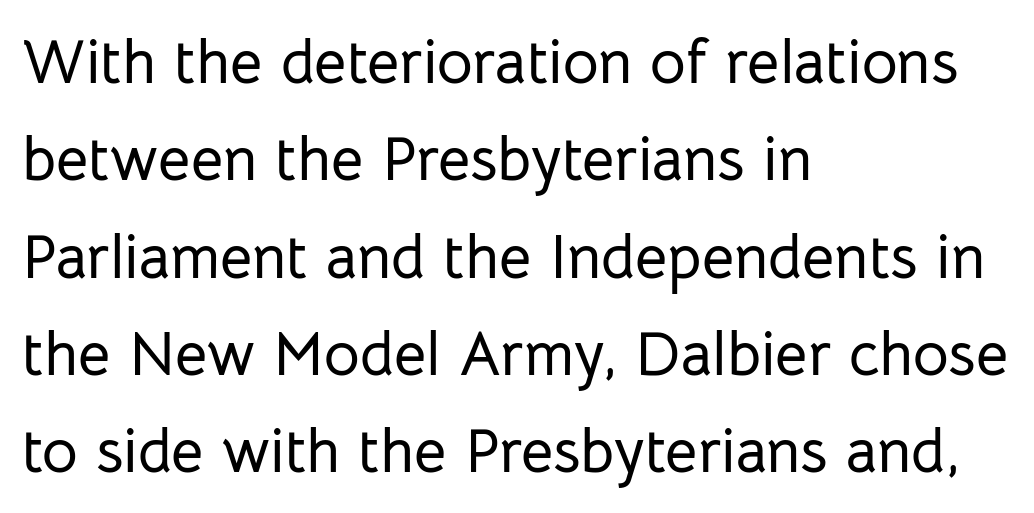
{"serif": "no", "italic": "no", "width": "normal", "stroke_contrast": "low", "x_height": "medium", "monospaced": "no", "underline": "no", "align": "left", "line_spacing": "normal", "line_spacing_ratio": 1.57, "letter_spacing": "normal", "letter_spacing_em": 0.0, "glyph_px": 62}
